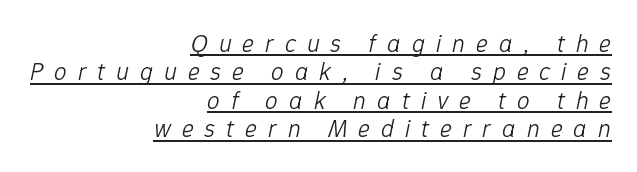
{"italic": "yes", "lean": "right", "slant_degrees": 12, "bold": "no", "underline": "yes", "align": "right", "line_spacing": "tight", "line_spacing_ratio": 1.14, "letter_spacing": "wide", "letter_spacing_em": 0.44, "glyph_px": 25}
